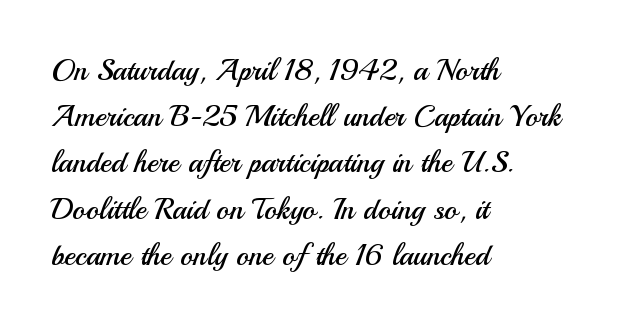
Q: Is the text bold? A: No.
Q: Is the text italic (slanted)? A: Yes.
Q: Is the typeface a serif or a sans-serif typeface? A: Sans-serif.
Q: Is the text underlined? A: No.
Q: How is the paragraph aligned? A: Left-aligned.
Q: Is the spacing between letters normal or unusually wide? A: Normal.
Q: Is the spacing between lines tight, normal or loose? A: Normal.
Q: Width (condensed, normal, or wide)? A: Normal.
Q: Stroke contrast? A: Medium.
Q: x-height? A: Small.
Q: Monospaced? A: No.
